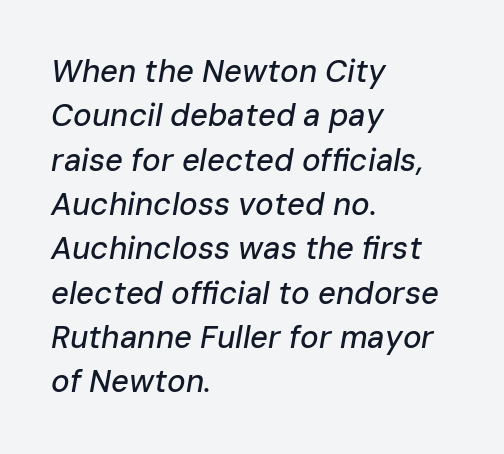
{"italic": "yes", "lean": "right", "slant_degrees": 10, "width": "normal", "stroke_contrast": "low", "x_height": "medium", "monospaced": "no", "underline": "no", "align": "left", "line_spacing": "normal", "line_spacing_ratio": 1.43, "letter_spacing": "normal", "letter_spacing_em": 0.0, "glyph_px": 31}
